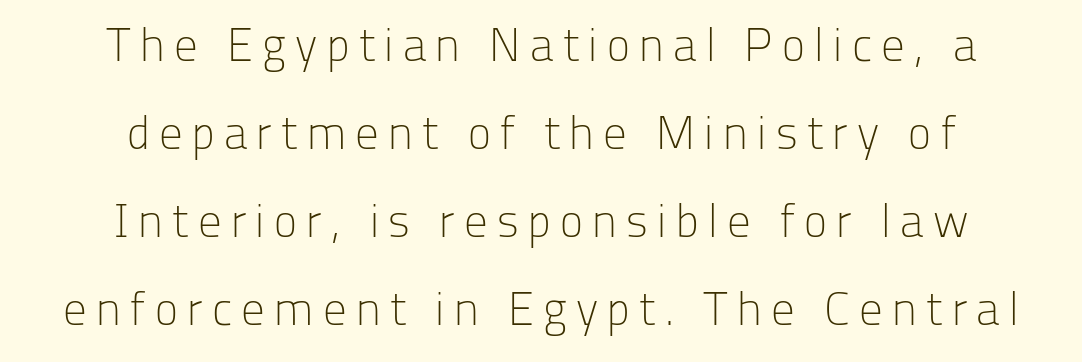
Q: Is the text bold? A: No.
Q: Is the text italic (slanted)? A: No, it is upright.
Q: Is the typeface a serif or a sans-serif typeface? A: Sans-serif.
Q: Is the text underlined? A: No.
Q: How is the paragraph aligned? A: Centered.
Q: Is the spacing between letters normal or unusually wide? A: Unusually wide.
Q: Width (condensed, normal, or wide)? A: Normal.
Q: Stroke contrast? A: Low.
Q: x-height? A: Medium.
Q: Monospaced? A: No.
